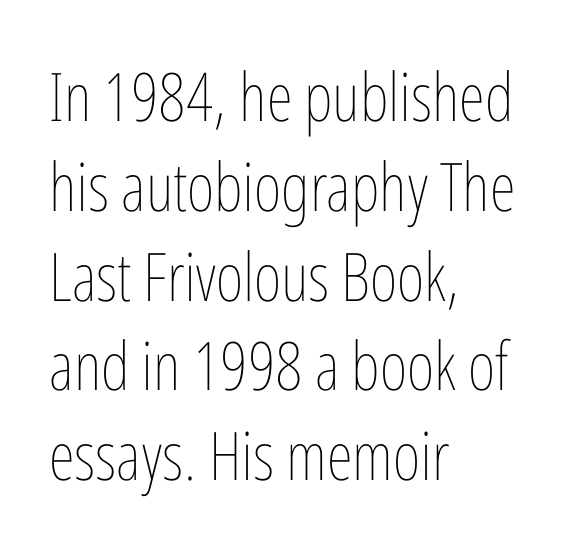
{"italic": "no", "bold": "no", "weight": "thin", "width": "condensed", "stroke_contrast": "low", "x_height": "medium", "monospaced": "no", "underline": "no", "align": "left", "line_spacing": "normal", "line_spacing_ratio": 1.34, "letter_spacing": "normal", "letter_spacing_em": 0.0, "glyph_px": 67}
